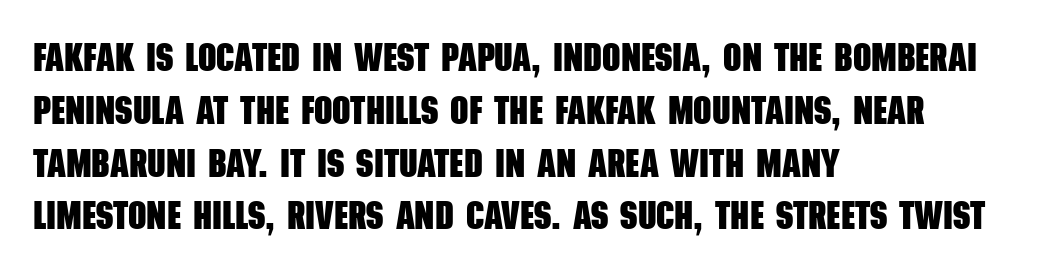
The rendering uses natural spacing where letterforms have individual widths. This sample is left-justified, so line endings fall wherever the words run out. One glance says typical: line gaps are just what's usual. Between one letter and the next there's only the usual sliver of space.
